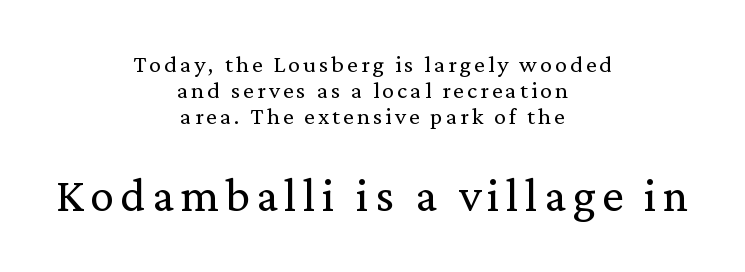
Q: Is the text bold? A: No.
Q: Is the text italic (slanted)? A: No, it is upright.
Q: Is the typeface a serif or a sans-serif typeface? A: Serif.
Q: Is the text underlined? A: No.
Q: How is the paragraph aligned? A: Centered.
Q: Is the spacing between lines tight, normal or loose? A: Tight.
Q: Which block of text is set in a larger size, the first (top) or the second (bottom)? A: The second (bottom) one.
Q: Width (condensed, normal, or wide)? A: Normal.
Q: Stroke contrast? A: Medium.
Q: x-height? A: Medium.
Q: Monospaced? A: No.
